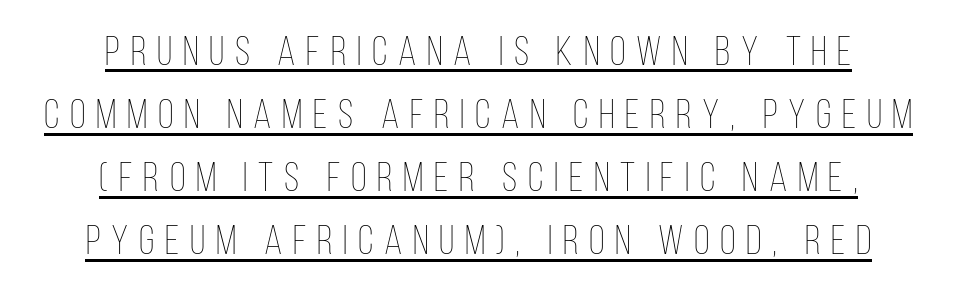
Notice how descenders clear the ascenders below comfortably — that's standard leading. The type sits square on the baseline with zero lean. Looks like regular typesetting: each glyph gets only the width it needs. Students, observe the line beneath the letters — that is underlining.
